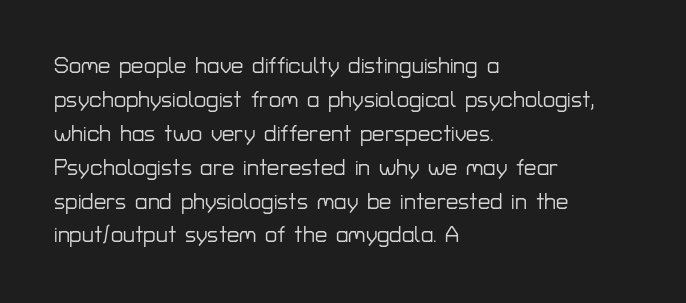
{"italic": "no", "underline": "no", "align": "left", "line_spacing": "normal", "line_spacing_ratio": 1.54, "letter_spacing": "normal", "letter_spacing_em": 0.0, "glyph_px": 22}
